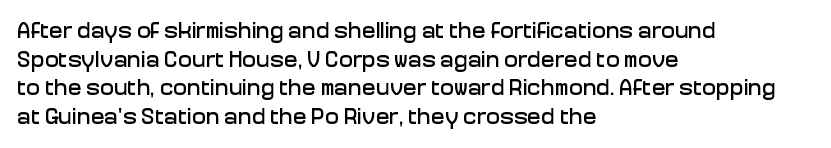
The image shows 23 px text type, upright; set left-aligned, line spacing 1.24x, normal letter spacing, not underlined.
